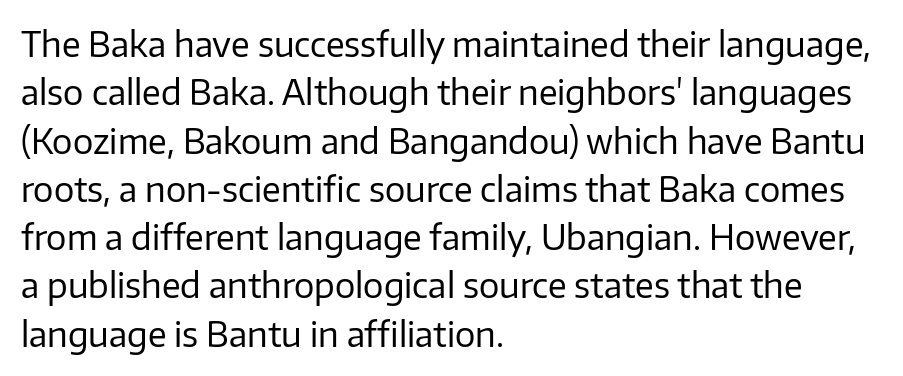
Nobody drew a line under any word here. The passage shown is typed in a proportional face where columns would drift. Examine the stroke ends and you'll find no serifs. In CSS terms this would be text-align: left.
